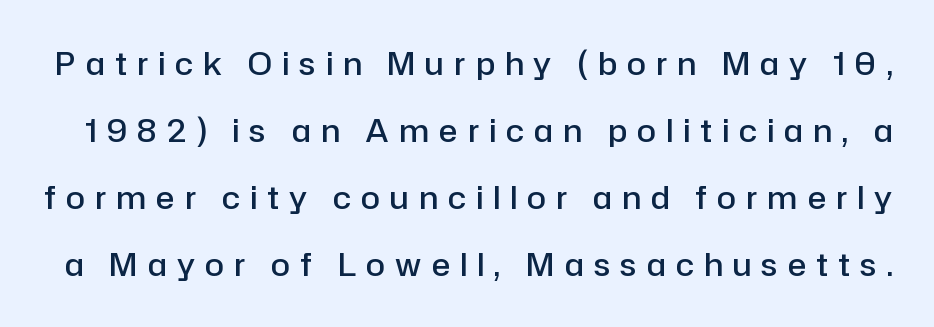
Proportional: the letters do not fall into vertical columns. Honestly, there is no underline to notice here at all. This is the in-between weight designers call semibold or demi. Look at the bottom of the vertical strokes: they stop flat, with no serifs.
